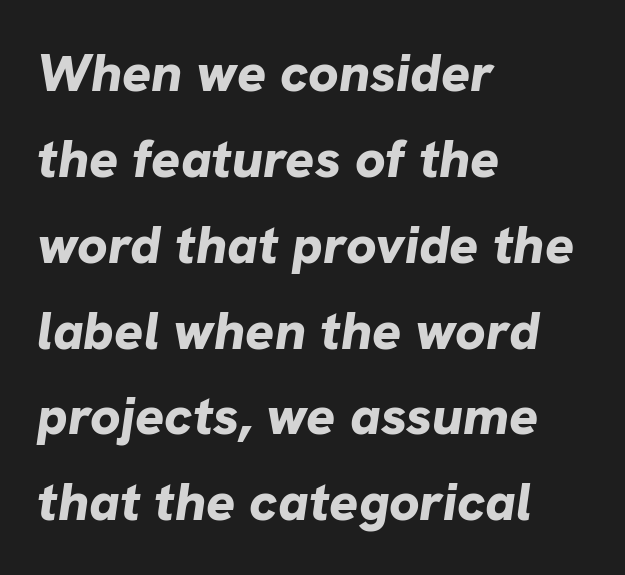
The image shows 54 px bold type, italic (leaning right); set left-aligned, normal line spacing (1.59x), normal letter spacing, not underlined; low stroke contrast and a medium x-height.
